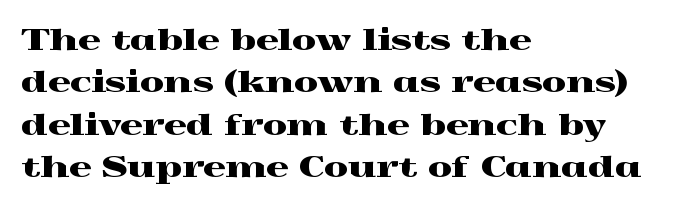
{"serif": "yes", "italic": "no", "width": "wide", "x_height": "medium", "monospaced": "no", "underline": "no", "align": "left", "line_spacing": "normal", "line_spacing_ratio": 1.51, "letter_spacing": "normal", "letter_spacing_em": 0.0, "glyph_px": 28}
